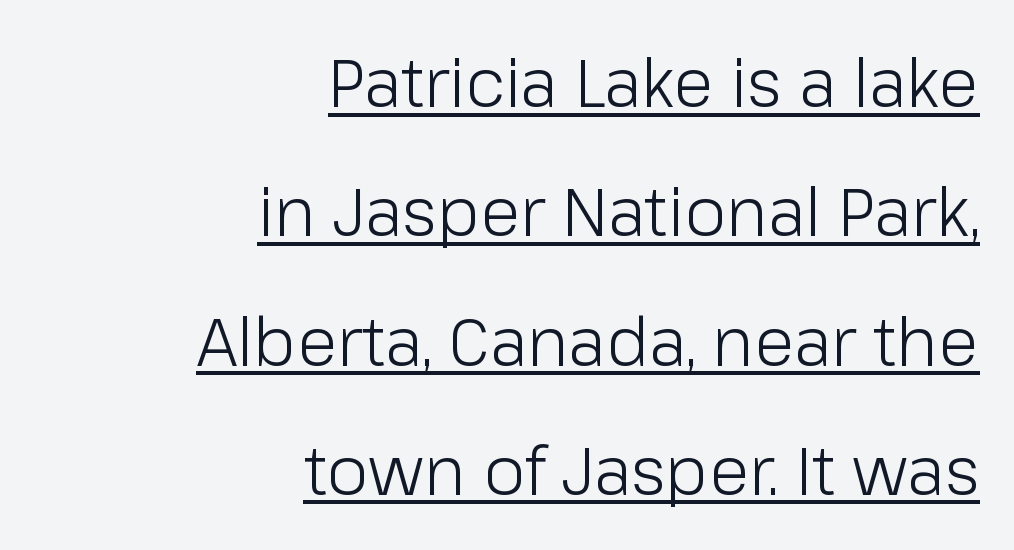
The image shows 67 px light sans-serif type, upright; set right-aligned, loose line spacing (1.93x), normal letter spacing, underlined; low stroke contrast and a medium x-height.
